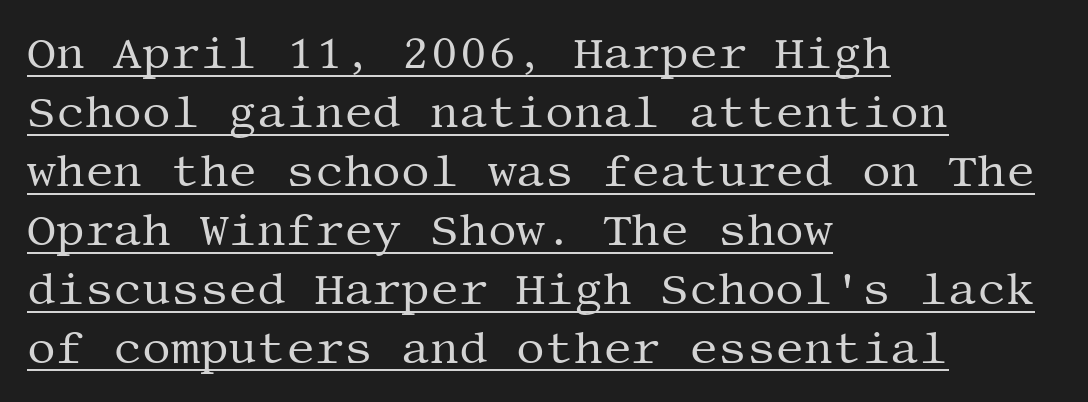
The image shows 45 px regular-weight serif type, upright; set left-aligned, normal line spacing (1.31x), normal letter spacing, underlined; medium stroke contrast and a large x-height.
